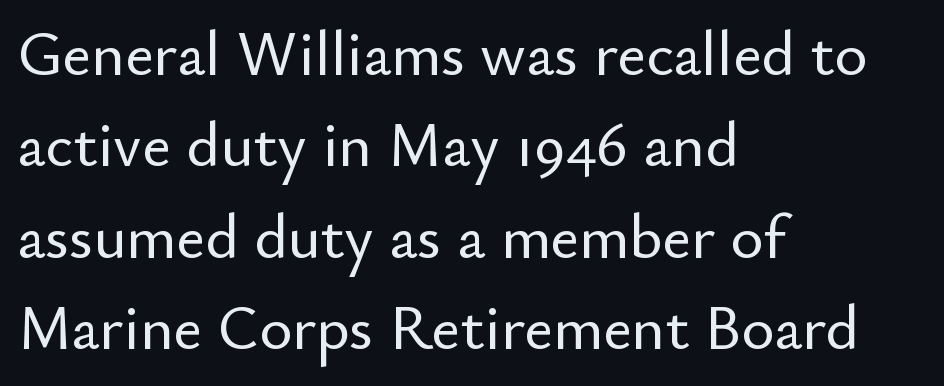
Q: Is the text italic (slanted)? A: No, it is upright.
Q: Is the typeface a serif or a sans-serif typeface? A: Sans-serif.
Q: Is the text underlined? A: No.
Q: How is the paragraph aligned? A: Left-aligned.
Q: Is the spacing between letters normal or unusually wide? A: Normal.
Q: Is the spacing between lines tight, normal or loose? A: Normal.
Q: Width (condensed, normal, or wide)? A: Normal.
Q: Stroke contrast? A: Low.
Q: x-height? A: Small.
Q: Monospaced? A: No.
